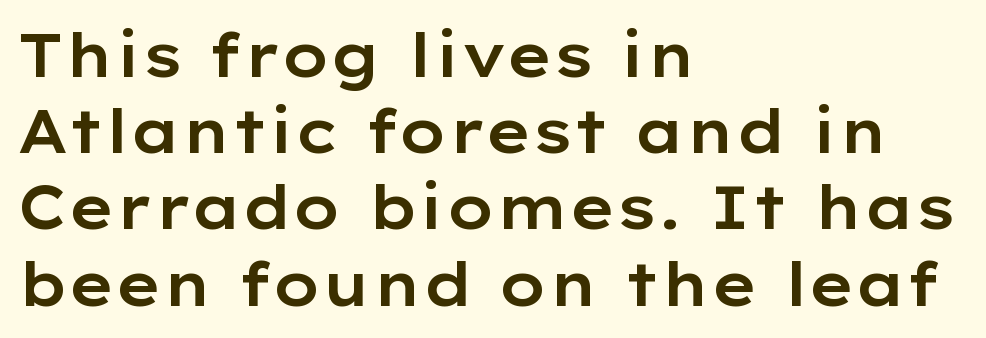
Q: Is the text italic (slanted)? A: No, it is upright.
Q: Is the typeface a serif or a sans-serif typeface? A: Sans-serif.
Q: Is the text underlined? A: No.
Q: How is the paragraph aligned? A: Left-aligned.
Q: Is the spacing between letters normal or unusually wide? A: Normal.
Q: Is the spacing between lines tight, normal or loose? A: Normal.
Q: Width (condensed, normal, or wide)? A: Wide.
Q: Stroke contrast? A: Low.
Q: x-height? A: Medium.
Q: Monospaced? A: No.
